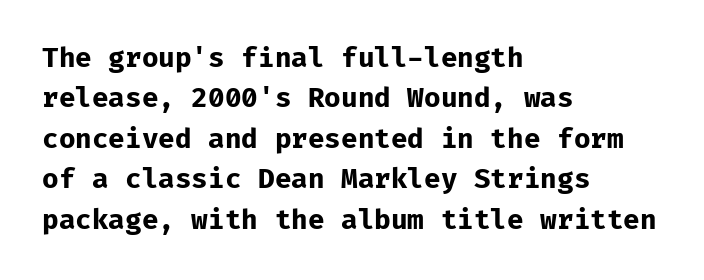
The image shows 27 px bold type, upright; set left-aligned, normal line spacing (1.5x), normal letter spacing, not underlined.
